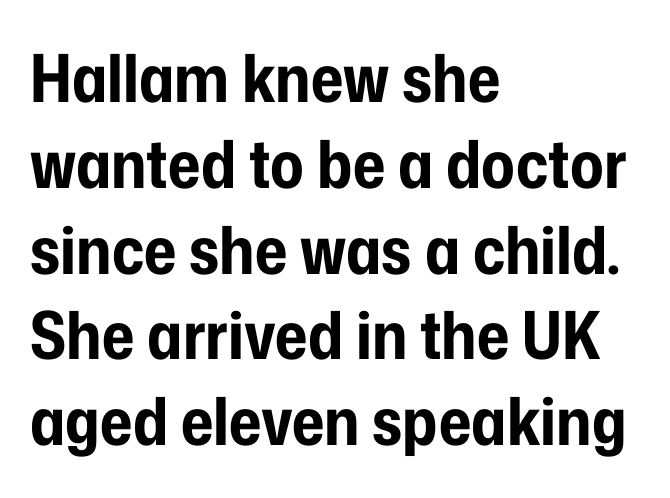
{"serif": "no", "italic": "no", "bold": "yes", "weight": "bold", "width": "condensed", "stroke_contrast": "low", "x_height": "medium", "monospaced": "no", "underline": "no", "align": "left", "line_spacing": "normal", "line_spacing_ratio": 1.3, "letter_spacing": "normal", "letter_spacing_em": 0.0, "glyph_px": 66}
